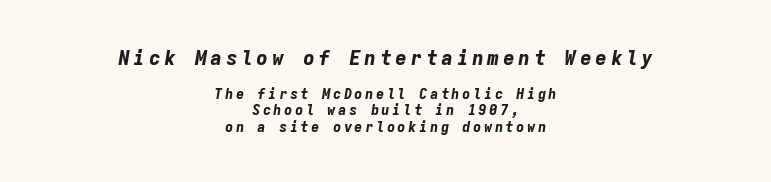
{"italic": "yes", "lean": "right", "slant_degrees": 9, "bold": "yes", "underline": "no", "align": "center", "line_spacing_ratio": 1.19, "larger_block": "first", "size_ratio": 1.43, "glyph_px": 20}
